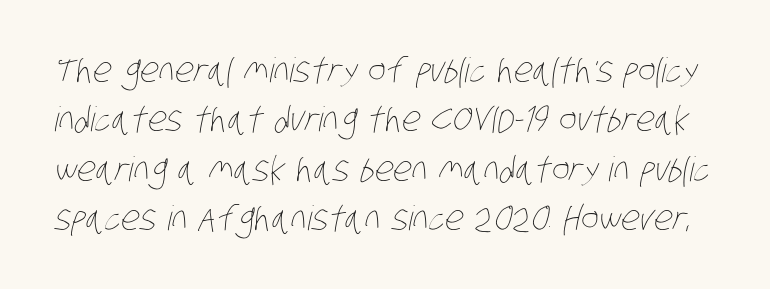
Q: Is the text bold? A: No.
Q: Is the text underlined? A: No.
Q: Is the spacing between letters normal or unusually wide? A: Normal.
Q: Is the spacing between lines tight, normal or loose? A: Normal.
Q: Width (condensed, normal, or wide)? A: Condensed.
Q: Stroke contrast? A: Low.
Q: x-height? A: Large.
Q: Monospaced? A: No.
